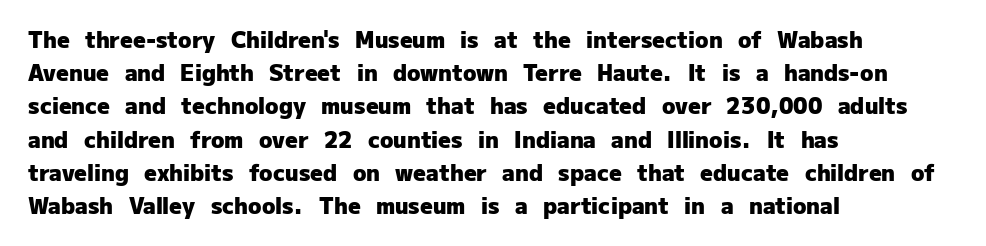
{"italic": "no", "bold": "yes", "underline": "no", "align": "left", "line_spacing": "normal", "line_spacing_ratio": 1.51, "letter_spacing": "normal", "letter_spacing_em": 0.0, "glyph_px": 22}
